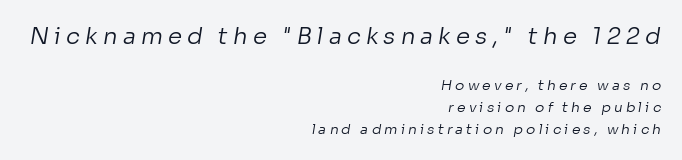
{"bold": "no", "underline": "no", "align": "right", "line_spacing": "normal", "line_spacing_ratio": 1.58, "letter_spacing": "wide", "letter_spacing_em": 0.22, "larger_block": "first", "size_ratio": 1.64, "glyph_px": 23}
